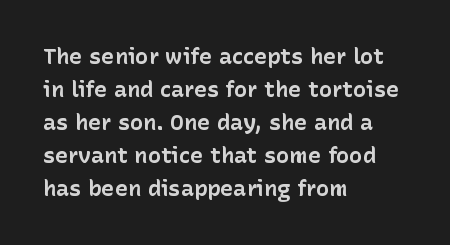
{"italic": "no", "bold": "yes", "underline": "no", "align": "left", "line_spacing": "normal", "line_spacing_ratio": 1.5, "letter_spacing": "normal", "letter_spacing_em": 0.0, "glyph_px": 22}
